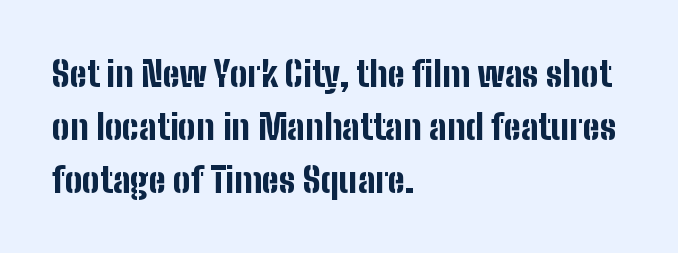
{"serif": "no", "italic": "no", "bold": "yes", "weight": "bold", "width": "condensed", "stroke_contrast": "low", "x_height": "medium", "monospaced": "no", "underline": "no", "align": "left", "line_spacing": "normal", "line_spacing_ratio": 1.51, "letter_spacing": "normal", "letter_spacing_em": 0.0, "glyph_px": 35}
